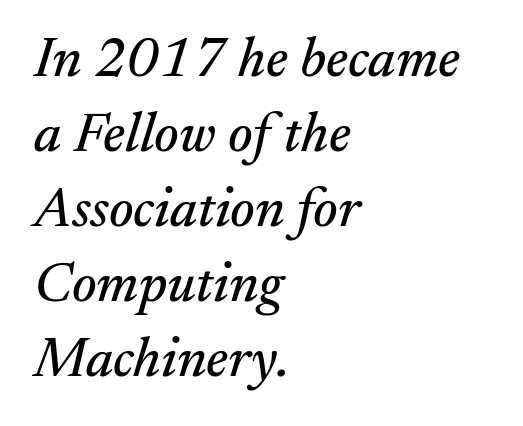
The passage shown is typed in a proportional face where columns would drift. Nothing unusual about the tracking: characters are spaced as the font intends. Evenly set lines give the paragraph a standard silhouette. You can tell it's italic because the verticals aren't actually vertical. A bare baseline throughout the passage. In CSS terms this would be text-align: left.
